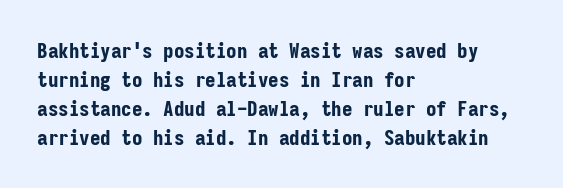
{"italic": "no", "bold": "yes", "underline": "no", "align": "left", "line_spacing": "normal", "line_spacing_ratio": 1.38, "letter_spacing": "normal", "letter_spacing_em": 0.0, "glyph_px": 21}
